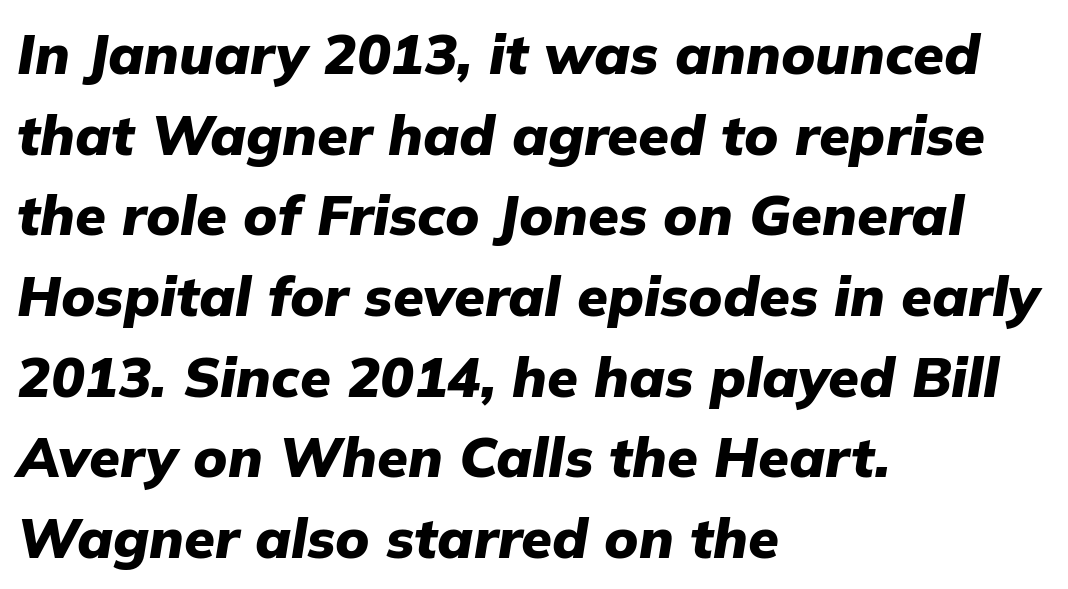
The image shows 56 px heavy type, italic (leaning right); set left-aligned, normal line spacing (1.44x), normal letter spacing, not underlined; low stroke contrast and a medium x-height.
